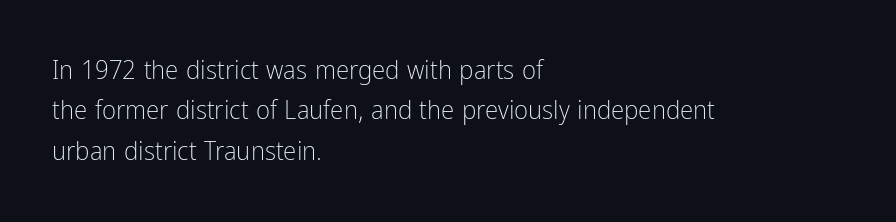
The passage shown stacks its lines at a standard gap. Students, note that the glyphs here touch the page at normal intervals. This reads as an unemphasized weight, regular at the heaviest. Typeset ragged right — the left edge is the straight one. No italicization has been applied; the sample stays upright.
